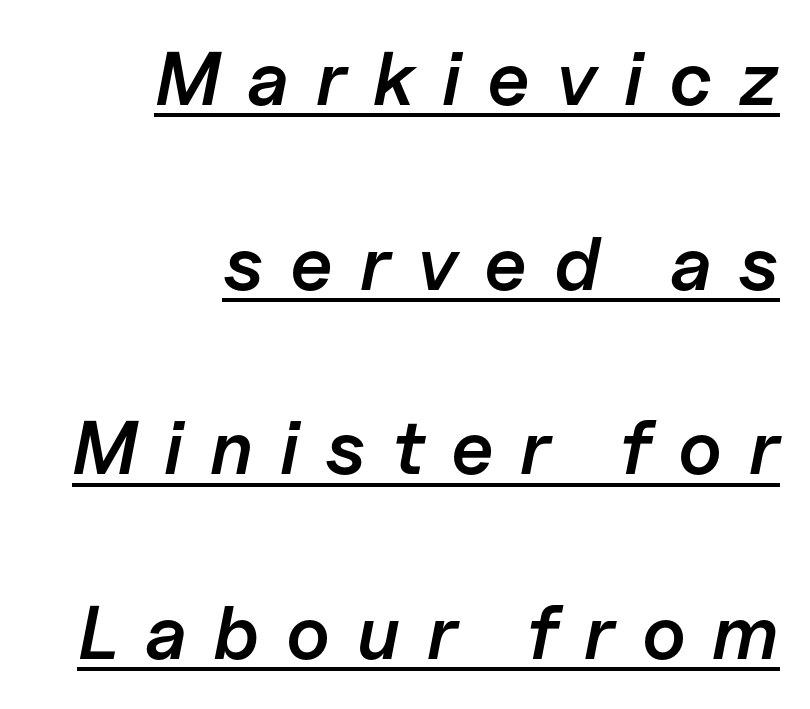
This sample uses an oblique cut, with every glyph tilted off the vertical. The rendering uses a large line-height, opening up the rows. Each line of the rendering has a horizontal stroke beneath the glyphs. On the weight axis this lands at semibold, roughly 600. In terms of letterspacing, this is a distinctly airy, spread setting. Proportional: the letters do not fall into vertical columns.
